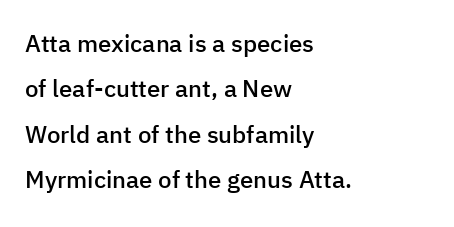
Q: Is the text bold? A: Semi-bold.
Q: Is the text italic (slanted)? A: No, it is upright.
Q: Is the text underlined? A: No.
Q: How is the paragraph aligned? A: Left-aligned.
Q: Is the spacing between letters normal or unusually wide? A: Normal.
